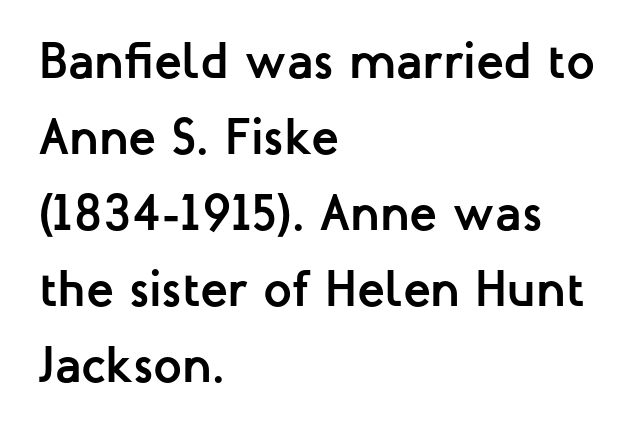
Q: Is the text bold? A: Yes.
Q: Is the text italic (slanted)? A: No, it is upright.
Q: Is the typeface a serif or a sans-serif typeface? A: Sans-serif.
Q: Is the text underlined? A: No.
Q: How is the paragraph aligned? A: Left-aligned.
Q: Is the spacing between letters normal or unusually wide? A: Normal.
Q: Is the spacing between lines tight, normal or loose? A: Normal.
Q: Width (condensed, normal, or wide)? A: Normal.
Q: Stroke contrast? A: Low.
Q: x-height? A: Medium.
Q: Monospaced? A: No.
